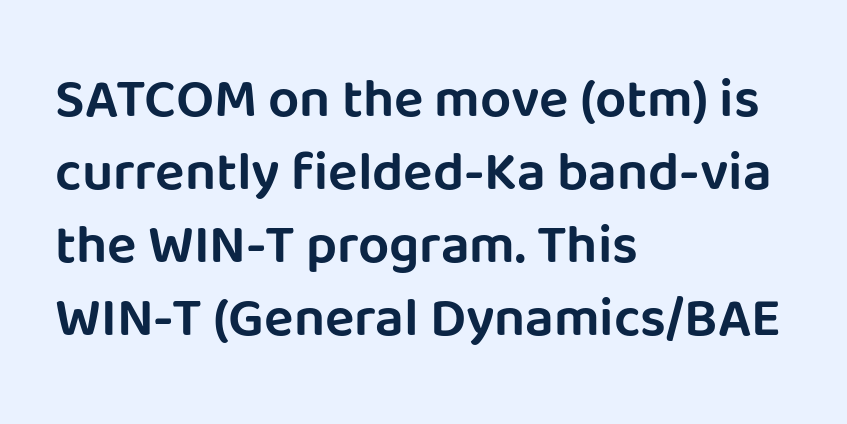
Q: Is the text italic (slanted)? A: No, it is upright.
Q: Is the typeface a serif or a sans-serif typeface? A: Sans-serif.
Q: Is the text underlined? A: No.
Q: How is the paragraph aligned? A: Left-aligned.
Q: Is the spacing between letters normal or unusually wide? A: Normal.
Q: Is the spacing between lines tight, normal or loose? A: Normal.
Q: Width (condensed, normal, or wide)? A: Normal.
Q: Stroke contrast? A: Low.
Q: x-height? A: Large.
Q: Monospaced? A: No.
